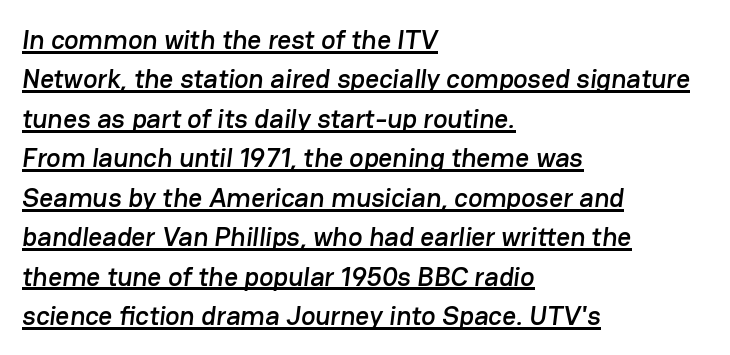
Q: Is the text underlined? A: Yes.
Q: How is the paragraph aligned? A: Left-aligned.
Q: Is the spacing between letters normal or unusually wide? A: Normal.
Q: Is the spacing between lines tight, normal or loose? A: Normal.
